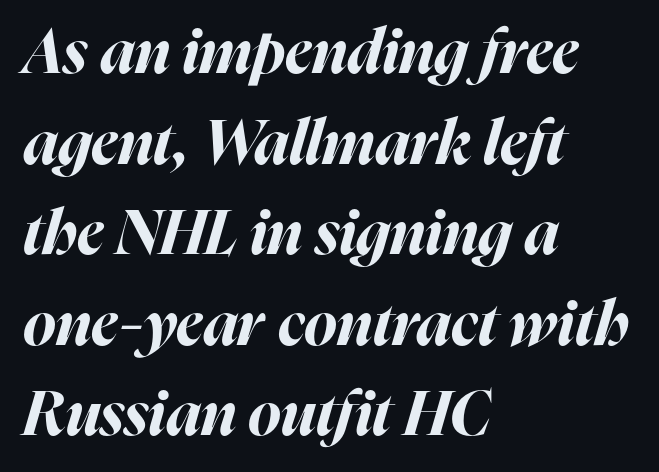
{"italic": "yes", "lean": "right", "slant_degrees": 16, "bold": "yes", "weight": "bold", "width": "normal", "stroke_contrast": "high", "x_height": "medium", "monospaced": "no", "underline": "no", "align": "left", "line_spacing": "normal", "line_spacing_ratio": 1.46, "letter_spacing": "normal", "letter_spacing_em": 0.0, "glyph_px": 62}
